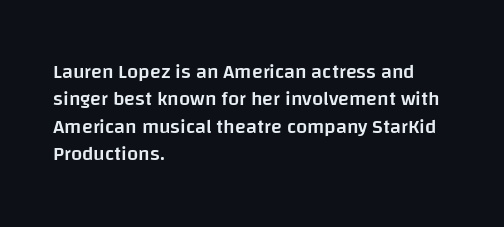
{"italic": "no", "bold": "semi", "underline": "no", "align": "left", "line_spacing": "normal", "line_spacing_ratio": 1.37, "letter_spacing": "normal", "letter_spacing_em": 0.0, "glyph_px": 20}
